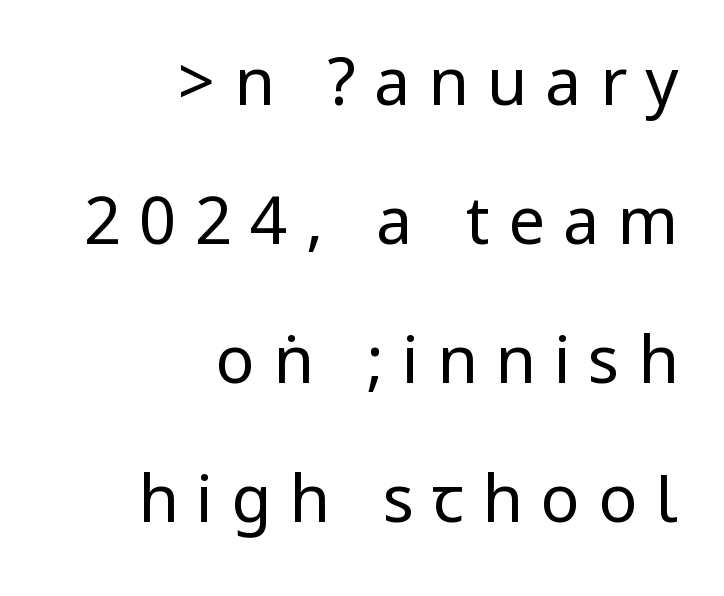
The image shows 65 px regular-weight, condensed sans-serif type, upright; set right-aligned, loose line spacing (2.14x), unusually wide letter spacing (+0.28 em), not underlined; low stroke contrast.
